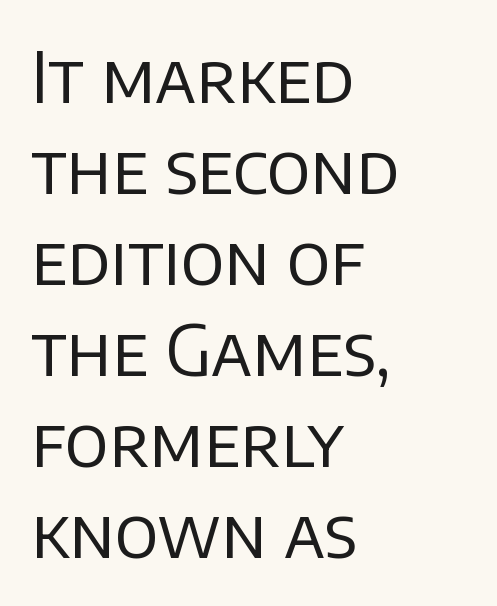
{"serif": "no", "italic": "no", "bold": "no", "weight": "regular", "width": "normal", "stroke_contrast": "low", "x_height": "large", "monospaced": "no", "underline": "no", "align": "left", "line_spacing": "normal", "line_spacing_ratio": 1.32, "letter_spacing": "normal", "letter_spacing_em": 0.0, "glyph_px": 69}
